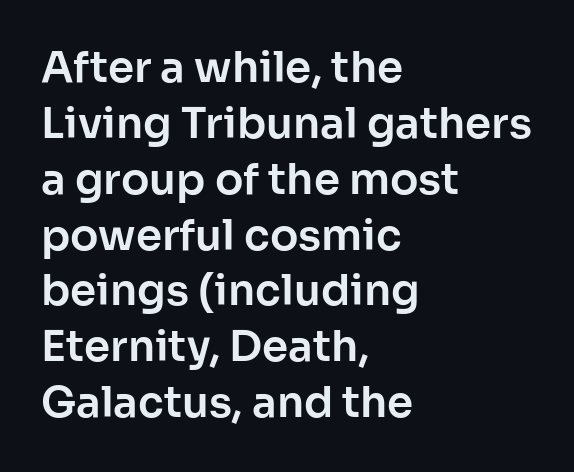
The image shows 42 px sans-serif type, upright; set left-aligned, normal line spacing (1.33x), normal letter spacing, not underlined; low stroke contrast and a medium x-height.
